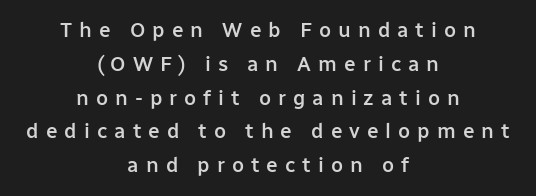
The image shows 21 px text type, upright; set centered, normal line spacing (1.61x), unusually wide letter spacing (+0.33 em), not underlined.
